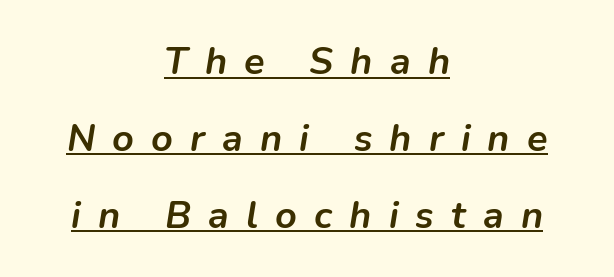
The passage shown leans; its letterforms are oblique. Each word looks stretched out because of the extra space between its letters. The leading is generous, giving the passage an open texture. The words here are underlined. The characters look thick and weighty, a clear bold.
